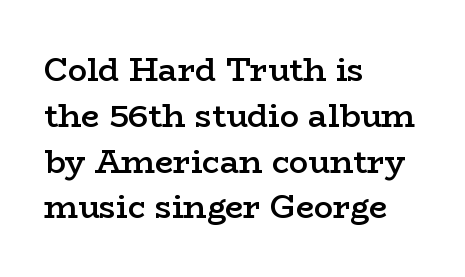
{"serif": "yes", "italic": "no", "bold": "semi", "weight": "semibold", "width": "wide", "stroke_contrast": "low", "x_height": "medium", "monospaced": "no", "underline": "no", "align": "left", "line_spacing": "normal", "line_spacing_ratio": 1.43, "letter_spacing": "normal", "letter_spacing_em": 0.0, "glyph_px": 32}
